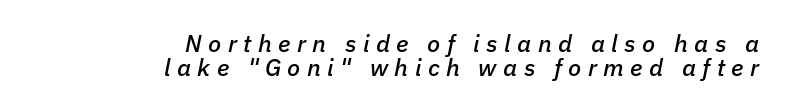
Q: Is the text italic (slanted)? A: Yes, it leans right by about 11 degrees.
Q: Is the text underlined? A: No.
Q: How is the paragraph aligned? A: Right-aligned.
Q: Is the spacing between letters normal or unusually wide? A: Unusually wide.
Q: Is the spacing between lines tight, normal or loose? A: Tight.
